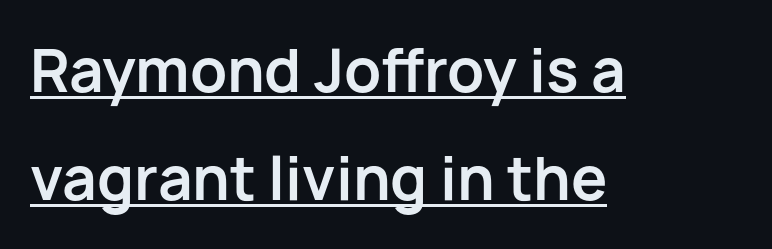
The image shows 58 px bold sans-serif type, upright; set left-aligned, line spacing 1.86x, normal letter spacing, underlined; low stroke contrast and a medium x-height.
